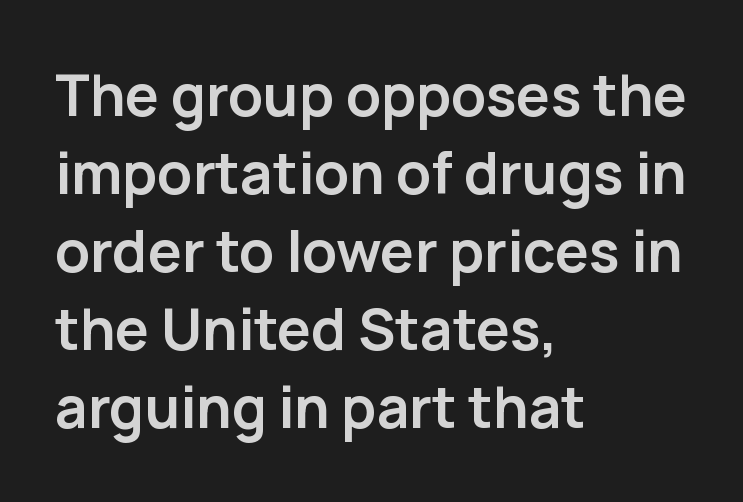
{"serif": "no", "italic": "no", "bold": "yes", "weight": "semibold", "width": "normal", "stroke_contrast": "low", "x_height": "medium", "monospaced": "no", "underline": "no", "align": "left", "line_spacing": "normal", "line_spacing_ratio": 1.37, "letter_spacing": "normal", "letter_spacing_em": 0.0, "glyph_px": 57}
